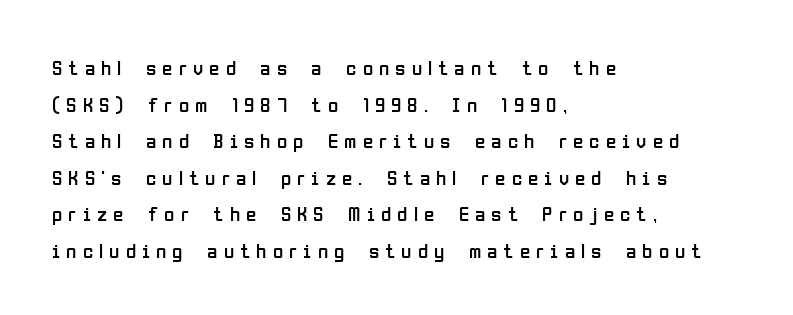
Q: Is the text bold? A: No.
Q: Is the text italic (slanted)? A: No, it is upright.
Q: Is the text underlined? A: No.
Q: How is the paragraph aligned? A: Left-aligned.
Q: Is the spacing between letters normal or unusually wide? A: Unusually wide.
